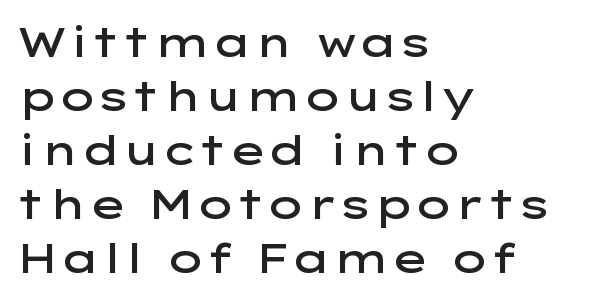
Successive baselines arrive at the customary interval. Proportional: the letters do not fall into vertical columns. Just letters on the line, the space beneath them empty. What stands out about the letter spacing? Nothing — it is the standard amount. Stroke terminals: plain, sans-serif. Typographic density is moderately raised because the face is semibold.
